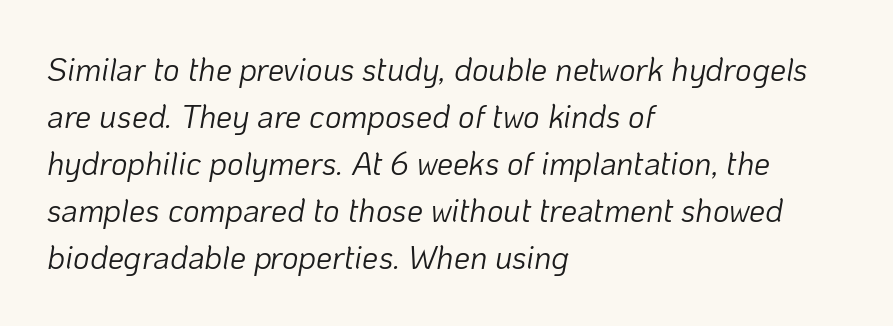
Q: Is the text bold? A: No.
Q: Is the text italic (slanted)? A: Yes, it leans right by about 10 degrees.
Q: Is the text underlined? A: No.
Q: How is the paragraph aligned? A: Left-aligned.
Q: Is the spacing between letters normal or unusually wide? A: Normal.
Q: Is the spacing between lines tight, normal or loose? A: Normal.
Q: Width (condensed, normal, or wide)? A: Normal.
Q: Stroke contrast? A: Low.
Q: x-height? A: Medium.
Q: Monospaced? A: No.
